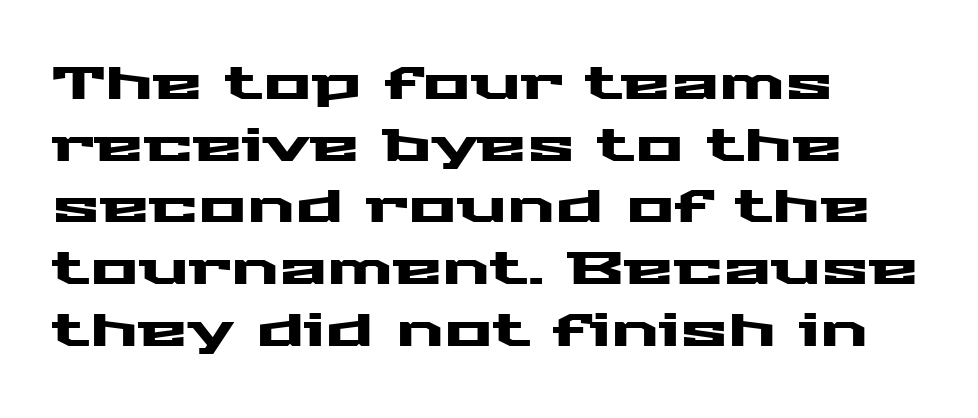
Q: Is the text italic (slanted)? A: No, it is upright.
Q: Is the typeface a serif or a sans-serif typeface? A: Sans-serif.
Q: Is the text underlined? A: No.
Q: How is the paragraph aligned? A: Left-aligned.
Q: Is the spacing between letters normal or unusually wide? A: Normal.
Q: Is the spacing between lines tight, normal or loose? A: Normal.
Q: Width (condensed, normal, or wide)? A: Wide.
Q: Stroke contrast? A: Medium.
Q: x-height? A: Medium.
Q: Monospaced? A: No.
